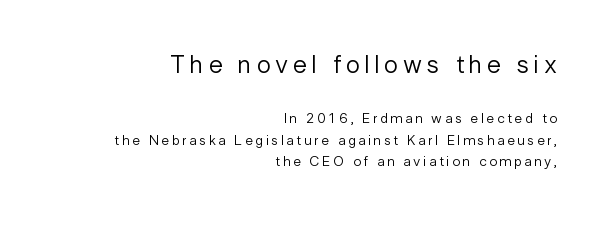
Q: Is the text bold? A: No.
Q: Is the text italic (slanted)? A: No, it is upright.
Q: Is the text underlined? A: No.
Q: How is the paragraph aligned? A: Right-aligned.
Q: Is the spacing between letters normal or unusually wide? A: Unusually wide.
Q: Is the spacing between lines tight, normal or loose? A: Normal.
Q: Which block of text is set in a larger size, the first (top) or the second (bottom)? A: The first (top) one.
